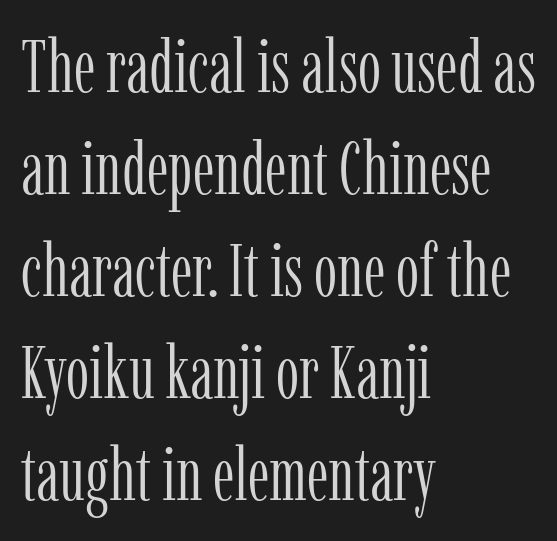
{"serif": "yes", "italic": "no", "bold": "no", "weight": "light", "width": "condensed", "stroke_contrast": "low", "x_height": "medium", "monospaced": "no", "underline": "no", "align": "left", "line_spacing": "normal", "line_spacing_ratio": 1.38, "letter_spacing": "normal", "letter_spacing_em": 0.0, "glyph_px": 74}
